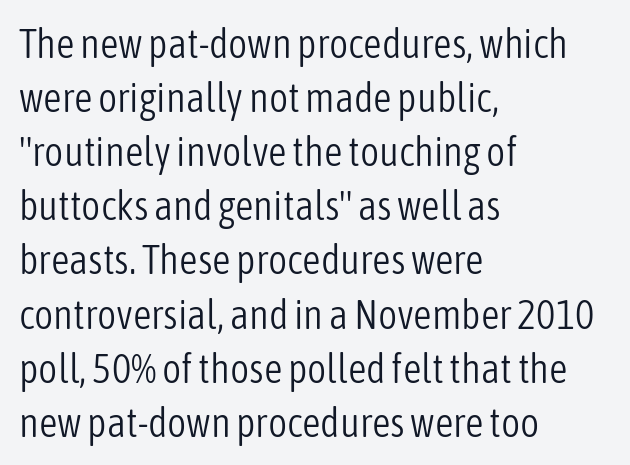
{"serif": "no", "italic": "no", "bold": "no", "weight": "light", "width": "condensed", "stroke_contrast": "low", "x_height": "medium", "monospaced": "no", "underline": "no", "align": "left", "line_spacing": "normal", "line_spacing_ratio": 1.32, "letter_spacing": "normal", "letter_spacing_em": 0.0, "glyph_px": 41}
